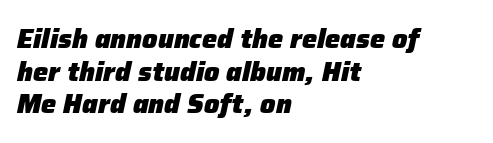
Descenders hang freely into open space. This sample uses an oblique cut, with every glyph tilted off the vertical. Between one letter and the next there's only the usual sliver of space. Compared with a centered layout, this one pins lines to the left instead.
